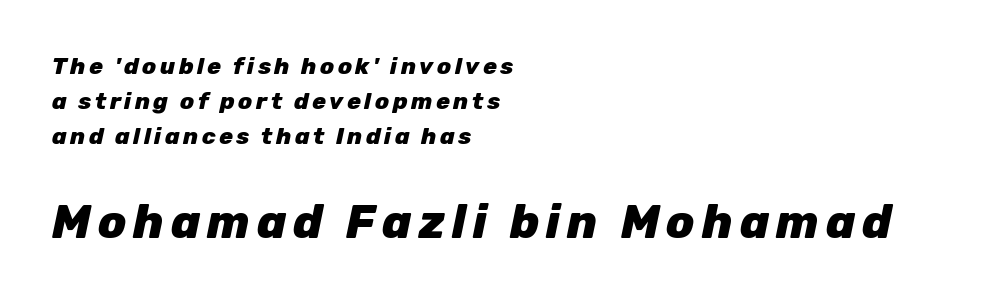
The image shows 46 px heavy type, italic (leaning right); set left-aligned, normal line spacing (1.53x), not underlined; the second (bottom) block is 2.0x larger; low stroke contrast and a medium x-height.
